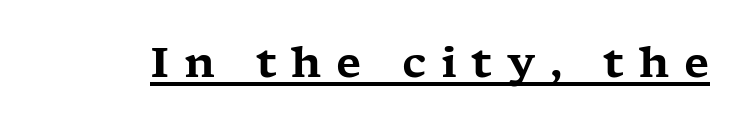
This sample uses expanded letter spacing, leaving extra air between glyphs. Regarding serifs, this sample has them. Glance below the letters and you will spot a drawn line. The lettering stays uniformly vertical, giving the passage a roman look. Here the designer chose a conventional face with non-uniform glyph widths.
